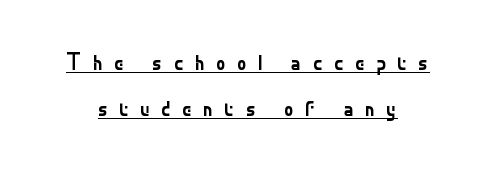
The image shows 24 px text type, upright; set centered, loose line spacing (1.92x), unusually wide letter spacing (+0.46 em), underlined.
